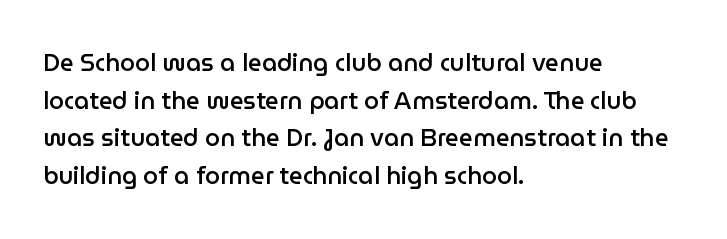
{"italic": "no", "bold": "semi", "underline": "no", "align": "left", "line_spacing": "normal", "line_spacing_ratio": 1.57, "letter_spacing": "normal", "letter_spacing_em": 0.0, "glyph_px": 24}
